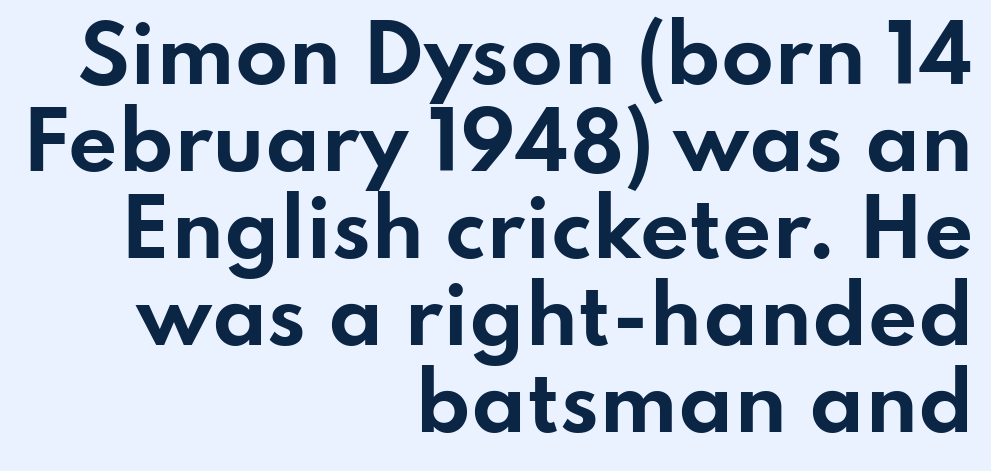
The image shows 77 px bold, wide sans-serif type, upright; set right-aligned, tight line spacing (1.13x), normal letter spacing, not underlined; low stroke contrast and a small x-height.
